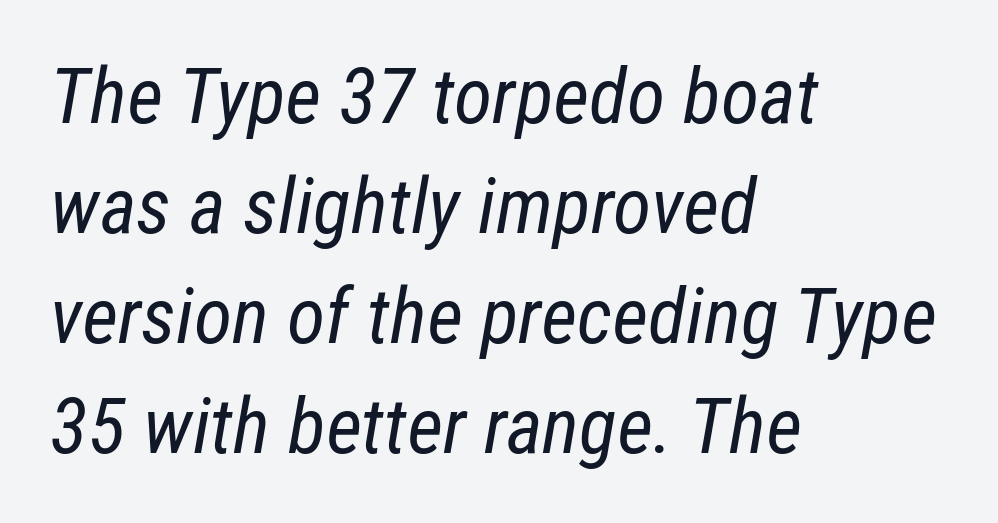
The image shows 78 px regular-weight, condensed type, italic (leaning right); set left-aligned, normal line spacing (1.41x), normal letter spacing, not underlined; low stroke contrast and a medium x-height.
